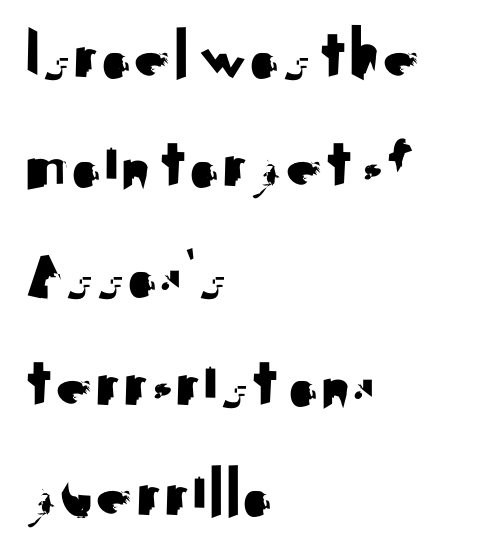
The image shows 73 px sans-serif type, upright; set left-aligned, normal line spacing (1.5x), normal letter spacing, not underlined; medium stroke contrast and a small x-height.
